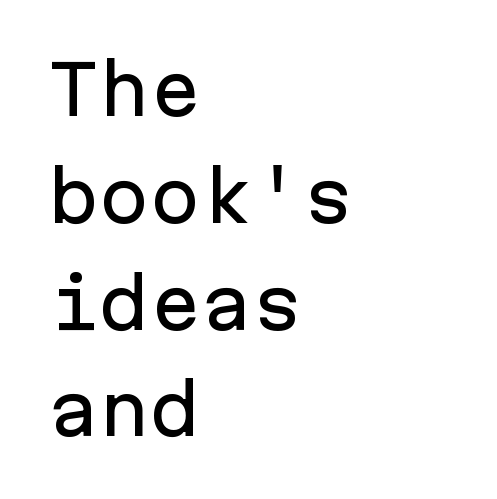
No word sits above an underline. A typesetter would call this monospace, since all characters share one set width. The typesetter chose a ragged-right arrangement here. Nope, not italic — everything's standing straight. Vertical spacing — default.
